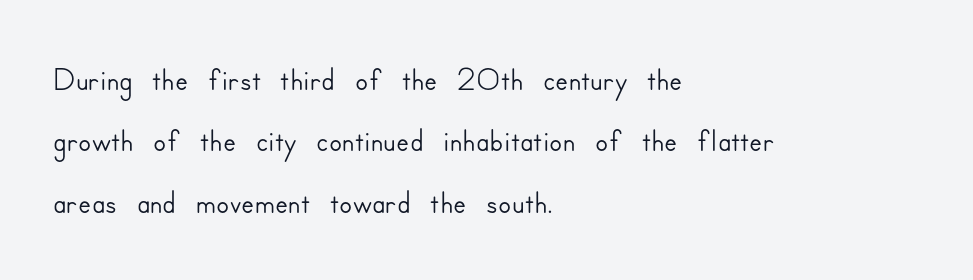
The compositor pushed each line to the left boundary. Nope, no serifs anywhere on these letters. Honestly, the letter spacing is just normal — you wouldn't notice it. Regular leading. No word sits above an underline.
